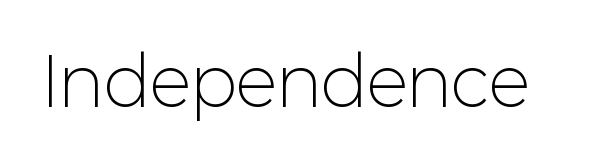
{"serif": "no", "italic": "no", "bold": "no", "weight": "light", "width": "normal", "stroke_contrast": "low", "x_height": "medium", "monospaced": "no", "underline": "no", "letter_spacing": "normal", "letter_spacing_em": 0.0, "glyph_px": 67}
